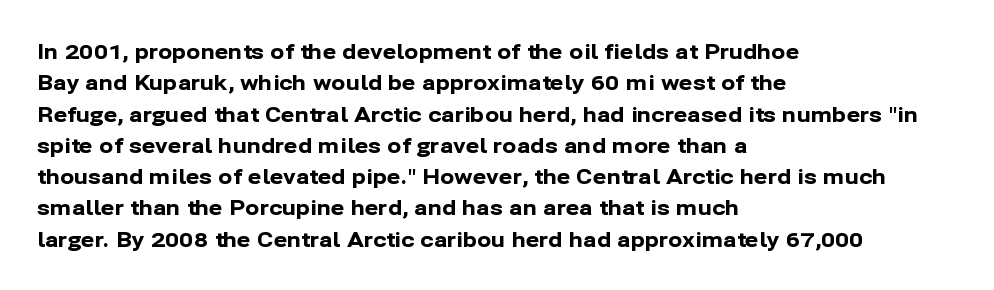
The image shows 21 px bold type, upright; set left-aligned, normal line spacing (1.49x), normal letter spacing, not underlined.
